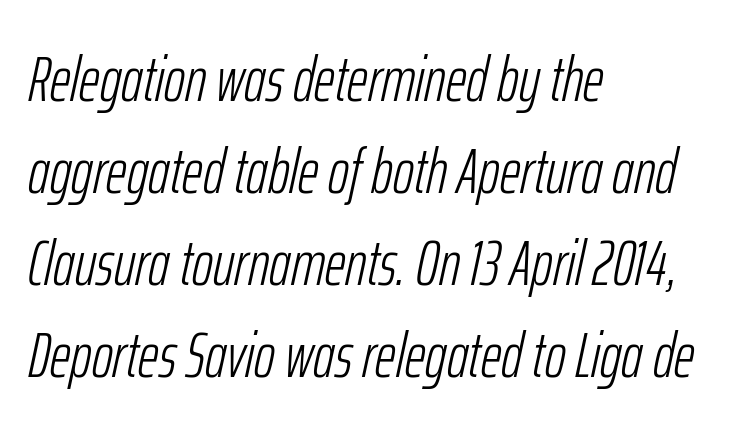
The image shows 64 px light, condensed type, italic (leaning right); set left-aligned, normal line spacing (1.44x), normal letter spacing, not underlined; low stroke contrast and a medium x-height.
